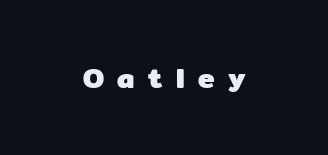
Bare-footed words on every line. The axis of the letterforms is exactly vertical. Students, note that the glyphs here are deliberately spaced far apart. How heavy is the stroke? Heavy — this is a bold. Which margin do the lines hug? Neither — every line sits in the middle. Does the type have serifs? No, each stem ends abruptly.
